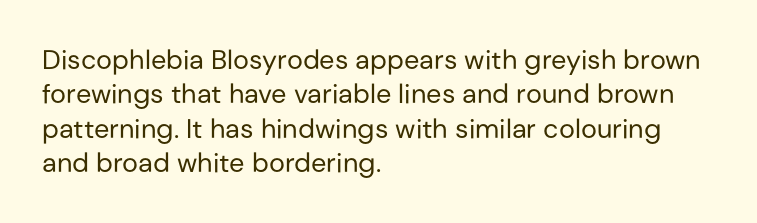
Q: Is the text bold? A: No.
Q: Is the text italic (slanted)? A: No, it is upright.
Q: Is the text underlined? A: No.
Q: How is the paragraph aligned? A: Left-aligned.
Q: Is the spacing between letters normal or unusually wide? A: Normal.
Q: Is the spacing between lines tight, normal or loose? A: Normal.
